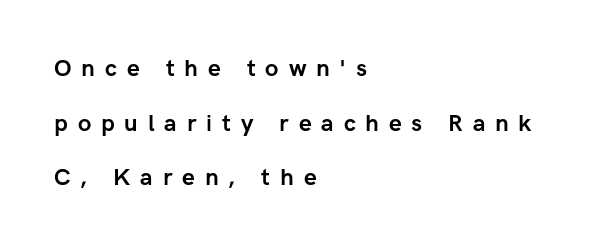
The image shows 23 px bold type, upright; set left-aligned, loose line spacing (2.38x), unusually wide letter spacing (+0.43 em), not underlined.
